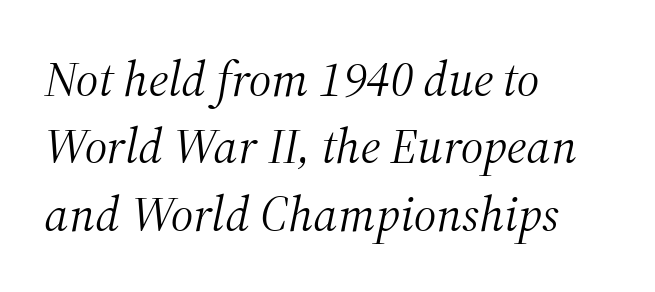
Q: Is the text bold? A: No.
Q: Is the text italic (slanted)? A: Yes, it leans right by about 12 degrees.
Q: Is the typeface a serif or a sans-serif typeface? A: Serif.
Q: Is the text underlined? A: No.
Q: How is the paragraph aligned? A: Left-aligned.
Q: Is the spacing between letters normal or unusually wide? A: Normal.
Q: Is the spacing between lines tight, normal or loose? A: Normal.
Q: Width (condensed, normal, or wide)? A: Normal.
Q: Stroke contrast? A: Medium.
Q: x-height? A: Medium.
Q: Monospaced? A: No.
